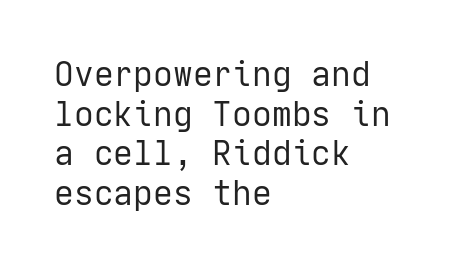
{"serif": "no", "italic": "no", "bold": "no", "weight": "regular", "width": "normal", "stroke_contrast": "low", "x_height": "medium", "underline": "no", "align": "left", "line_spacing_ratio": 1.2, "letter_spacing": "normal", "letter_spacing_em": 0.0, "glyph_px": 33}
